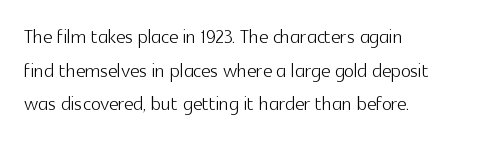
Interline gaps are of average width in this sample. In terms of posture, this sample is upright. Teacher's note: observe the even left margin — that is flush-left alignment. The cut favours lightness, reaching ordinary text weight at its darkest.
